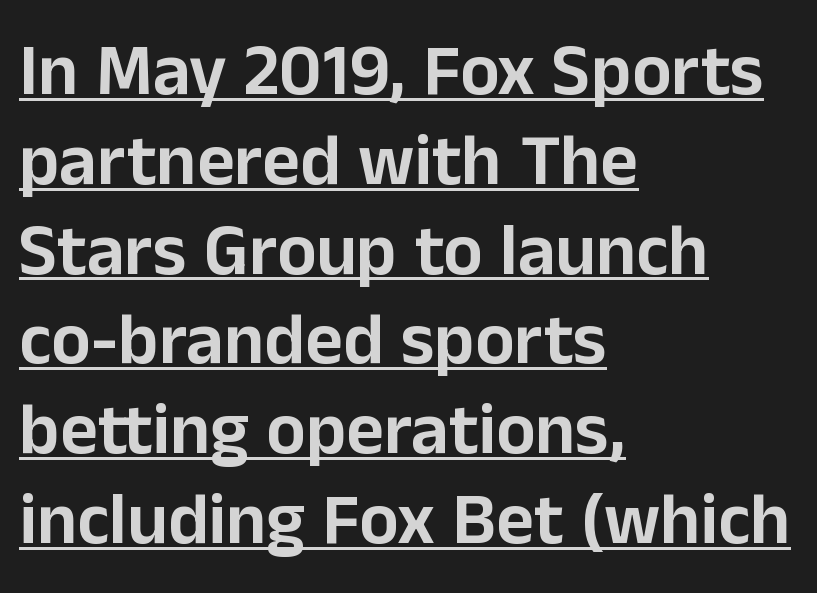
{"serif": "no", "italic": "no", "width": "normal", "stroke_contrast": "low", "x_height": "medium", "monospaced": "no", "underline": "yes", "align": "left", "line_spacing_ratio": 1.23, "letter_spacing": "normal", "letter_spacing_em": 0.0, "glyph_px": 73}
